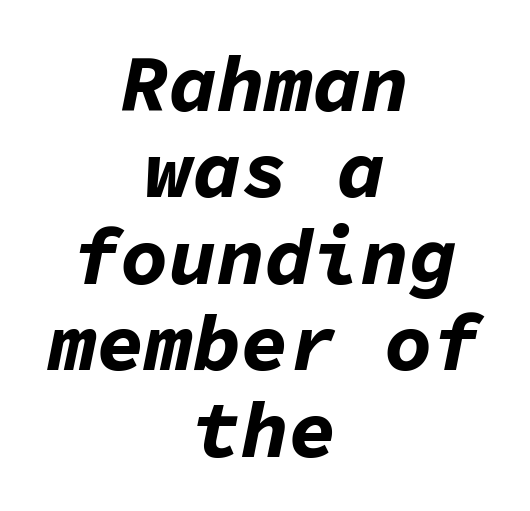
{"italic": "yes", "lean": "right", "slant_degrees": 11, "bold": "yes", "weight": "bold", "width": "normal", "stroke_contrast": "low", "x_height": "medium", "monospaced": "yes", "underline": "no", "align": "center", "line_spacing": "tight", "line_spacing_ratio": 1.08, "letter_spacing": "normal", "letter_spacing_em": 0.0, "glyph_px": 80}
